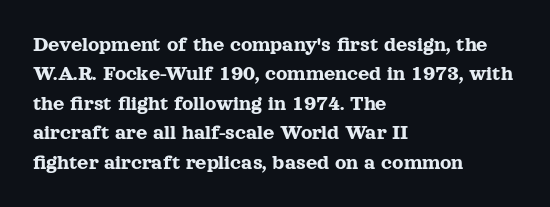
Reading down the block, your eye returns to a fixed left position each line. The type sits square on the baseline with zero lean. The space directly below the letters is spotless. Notice how descenders clear the ascenders below comfortably — that's standard leading. Each word holds together tightly as a unit, with standard inter-letter gaps.
